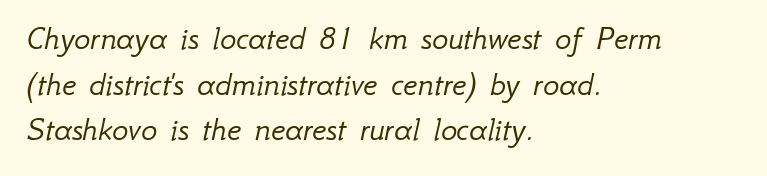
These lines keep a tight, regular rhythm from letter to letter. Line beginnings align vertically; line endings do not. You can tell it's italic because the verticals aren't actually vertical. Do the characters align in a grid? No, the font is proportional. No chunkiness to these letters — they're not bold.
